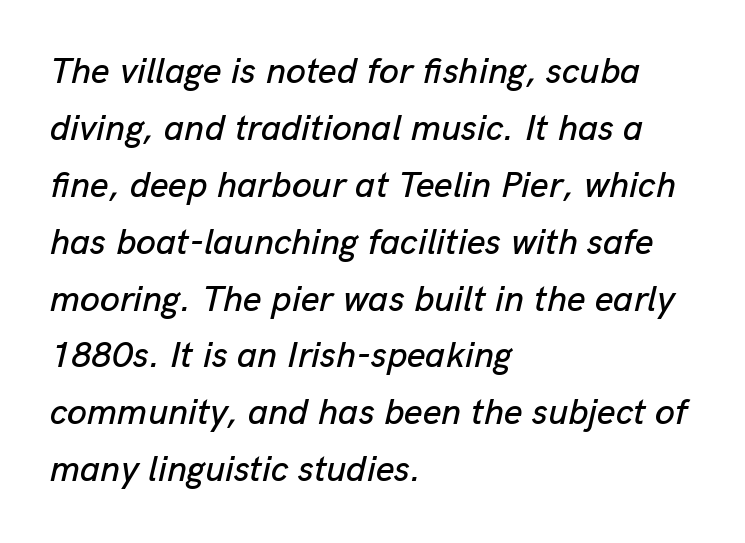
There is no visible air inserted between adjacent glyphs. Would a proofreader flag this as italicized? Yes. One glance says typical: line gaps are just what's usual. Teacher's note: observe the even left margin — that is flush-left alignment.
